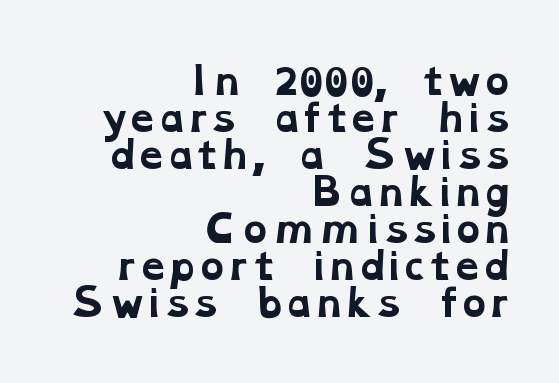
Q: Is the text bold? A: Yes.
Q: Is the typeface a serif or a sans-serif typeface? A: Serif.
Q: Is the text underlined? A: No.
Q: How is the paragraph aligned? A: Right-aligned.
Q: Is the spacing between letters normal or unusually wide? A: Normal.
Q: Is the spacing between lines tight, normal or loose? A: Tight.
Q: Width (condensed, normal, or wide)? A: Wide.
Q: Stroke contrast? A: Low.
Q: x-height? A: Medium.
Q: Monospaced? A: No.
